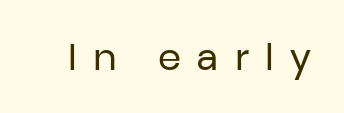
Q: Is the text bold? A: No.
Q: Is the text italic (slanted)? A: No, it is upright.
Q: Is the typeface a serif or a sans-serif typeface? A: Sans-serif.
Q: Is the text underlined? A: No.
Q: Is the spacing between letters normal or unusually wide? A: Unusually wide.
Q: Width (condensed, normal, or wide)? A: Normal.
Q: Stroke contrast? A: Low.
Q: x-height? A: Medium.
Q: Monospaced? A: No.
